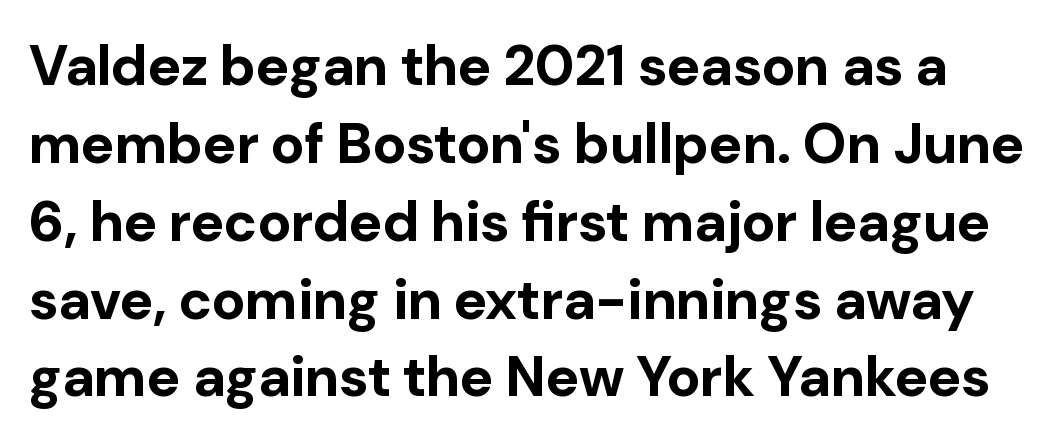
This sample keeps an unexceptional amount of space between lines. Compared with an ordinary text face, these strokes are far heavier — a full bold. The lettering holds an erect, upright posture throughout. The rendering keeps characters at their native spacing. Is this a sans? Yes — the strokes have no serifs. This sample has the flowing, uneven cadence of proportional lettering.
